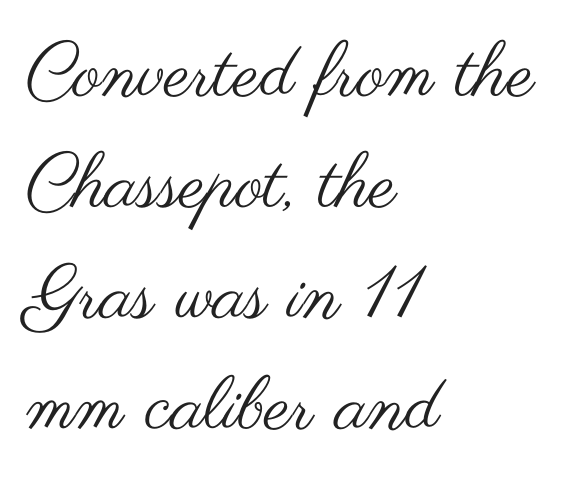
Q: Is the text bold? A: No.
Q: Is the text italic (slanted)? A: Yes.
Q: Is the typeface a serif or a sans-serif typeface? A: Sans-serif.
Q: Is the text underlined? A: No.
Q: How is the paragraph aligned? A: Left-aligned.
Q: Is the spacing between letters normal or unusually wide? A: Normal.
Q: Is the spacing between lines tight, normal or loose? A: Normal.
Q: Width (condensed, normal, or wide)? A: Wide.
Q: Stroke contrast? A: Medium.
Q: x-height? A: Small.
Q: Monospaced? A: No.
